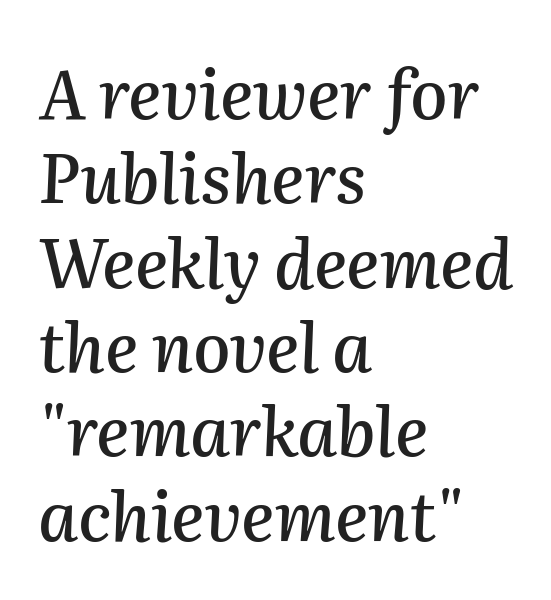
The image shows 68 px text type, italic (leaning right); set left-aligned, line spacing 1.24x, normal letter spacing, not underlined; medium stroke contrast and a medium x-height.
